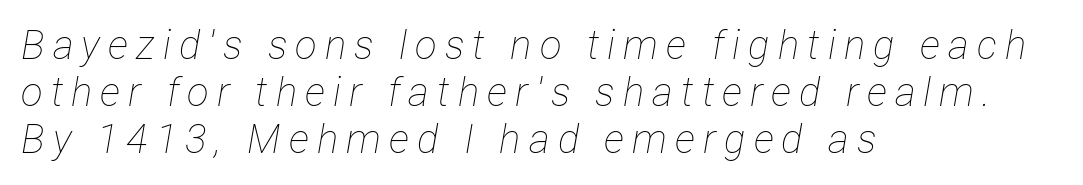
{"italic": "yes", "lean": "right", "slant_degrees": 12, "bold": "no", "weight": "thin", "width": "condensed", "stroke_contrast": "low", "x_height": "medium", "monospaced": "no", "underline": "no", "align": "left", "line_spacing_ratio": 1.18, "letter_spacing": "wide", "letter_spacing_em": 0.2, "glyph_px": 40}
